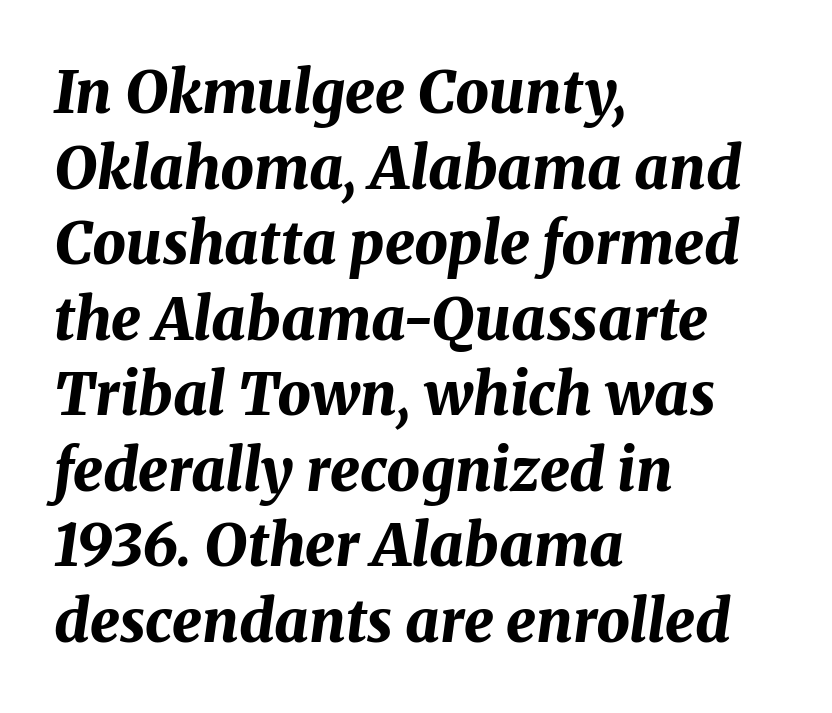
Q: Is the text bold? A: Yes.
Q: Is the text italic (slanted)? A: Yes, it leans right by about 8 degrees.
Q: Is the text underlined? A: No.
Q: How is the paragraph aligned? A: Left-aligned.
Q: Is the spacing between letters normal or unusually wide? A: Normal.
Q: Is the spacing between lines tight, normal or loose? A: Normal.
Q: Width (condensed, normal, or wide)? A: Normal.
Q: Stroke contrast? A: Medium.
Q: x-height? A: Medium.
Q: Monospaced? A: No.
